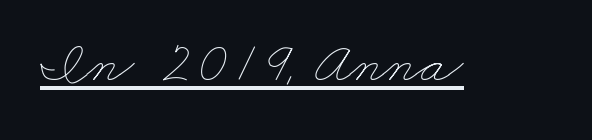
The image shows 59 px thin, wide type; set normal letter spacing, underlined; low stroke contrast and a small x-height.
